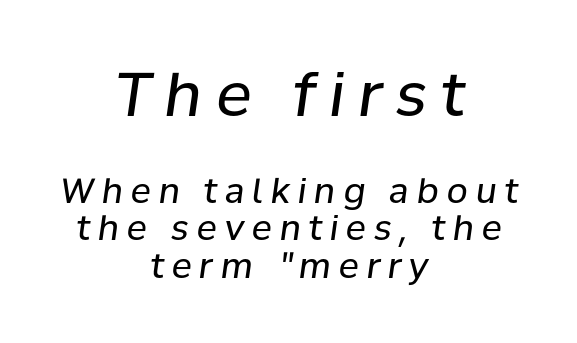
The paragraph shown floats in the horizontal middle. How are the letters spaced? Widely, with obvious added tracking. The font is comparable to plain body text, perhaps lighter. The gap between lines stays unmarked.
